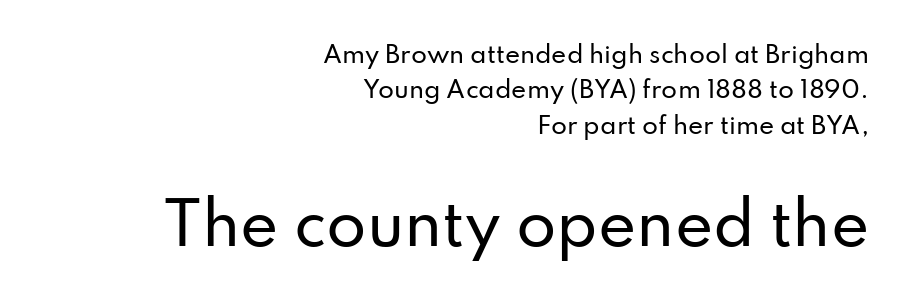
The image shows 58 px sans-serif type, upright; set right-aligned, normal line spacing (1.54x), normal letter spacing, not underlined; the second (bottom) block is 2.52x larger; low stroke contrast and a small x-height.
